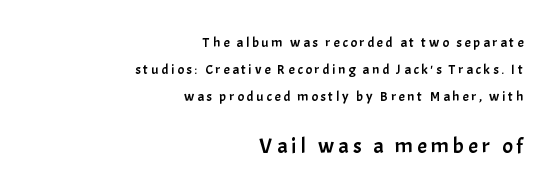
Q: Is the text italic (slanted)? A: No, it is upright.
Q: Is the text underlined? A: No.
Q: How is the paragraph aligned? A: Right-aligned.
Q: Is the spacing between lines tight, normal or loose? A: Loose.
Q: Which block of text is set in a larger size, the first (top) or the second (bottom)? A: The second (bottom) one.
